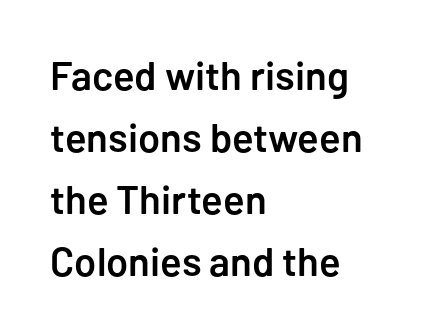
Has an underline been added? It has not. Do the characters align in a grid? No, the font is proportional. The lines in this sample share a left origin and differ only in where they stop. Words appear dense and cohesive because spacing is normal.
